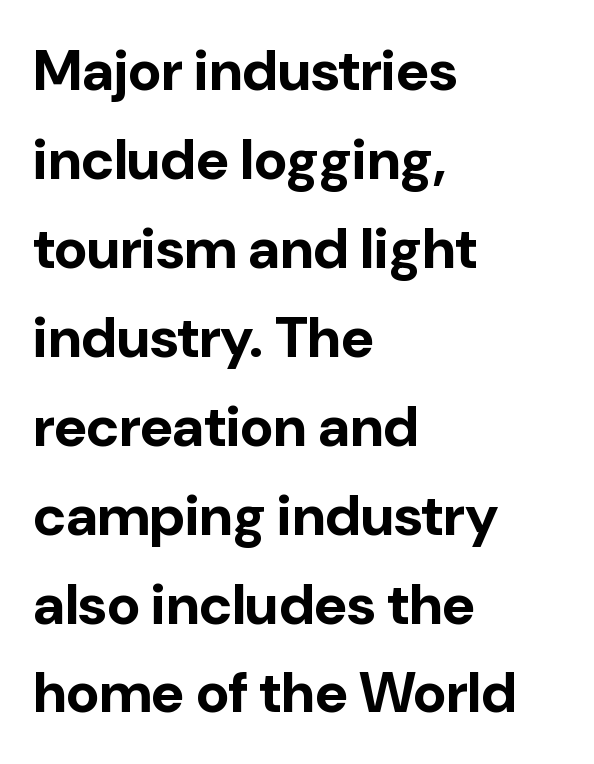
The image shows 57 px bold sans-serif type, upright; set left-aligned, normal line spacing (1.56x), normal letter spacing, not underlined; low stroke contrast and a medium x-height.
